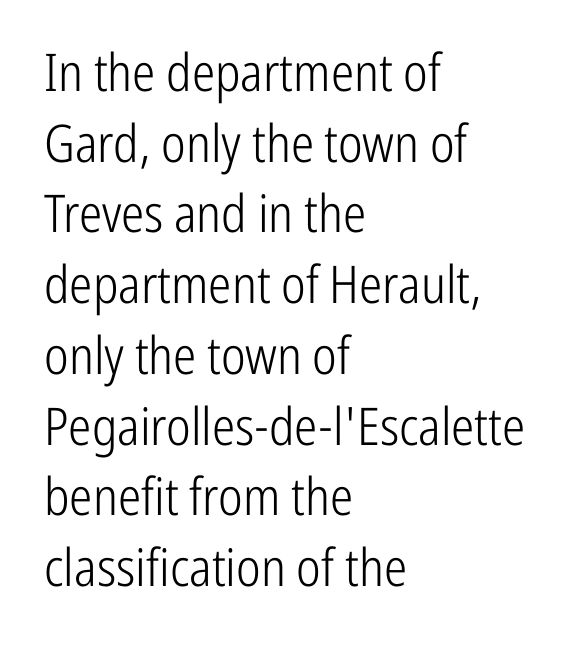
The image shows 52 px light, condensed sans-serif type, upright; set left-aligned, normal line spacing (1.36x), normal letter spacing, not underlined; low stroke contrast and a medium x-height.
